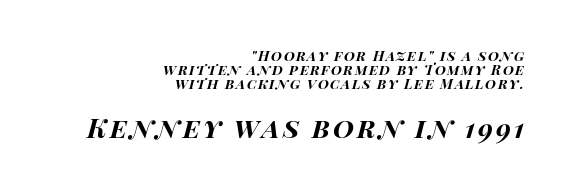
Q: Is the text bold? A: Yes.
Q: Is the text italic (slanted)? A: Yes, it leans right by about 14 degrees.
Q: Is the text underlined? A: No.
Q: How is the paragraph aligned? A: Right-aligned.
Q: Is the spacing between lines tight, normal or loose? A: Tight.
Q: Which block of text is set in a larger size, the first (top) or the second (bottom)? A: The second (bottom) one.
